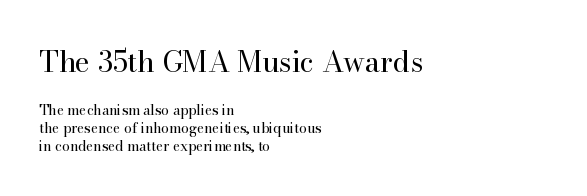
{"serif": "yes", "italic": "no", "bold": "no", "weight": "regular", "width": "normal", "stroke_contrast": "high", "x_height": "small", "monospaced": "no", "underline": "no", "align": "left", "line_spacing": "normal", "line_spacing_ratio": 1.27, "letter_spacing": "normal", "letter_spacing_em": 0.0, "larger_block": "first", "size_ratio": 2.07, "glyph_px": 29}
